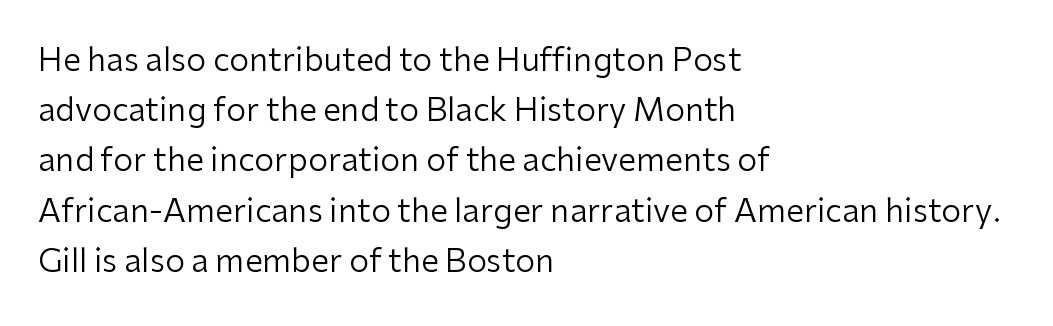
{"serif": "no", "italic": "no", "bold": "no", "weight": "regular", "width": "normal", "stroke_contrast": "low", "x_height": "medium", "monospaced": "no", "underline": "no", "align": "left", "line_spacing": "normal", "line_spacing_ratio": 1.57, "letter_spacing": "normal", "letter_spacing_em": 0.0, "glyph_px": 32}
